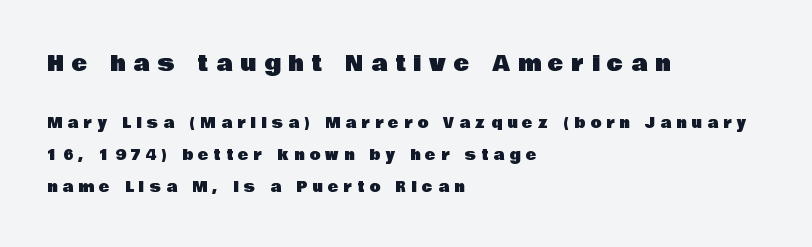
Q: Is the text italic (slanted)? A: No, it is upright.
Q: Is the text underlined? A: No.
Q: How is the paragraph aligned? A: Left-aligned.
Q: Is the spacing between letters normal or unusually wide? A: Unusually wide.
Q: Is the spacing between lines tight, normal or loose? A: Loose.
Q: Which block of text is set in a larger size, the first (top) or the second (bottom)? A: The first (top) one.
